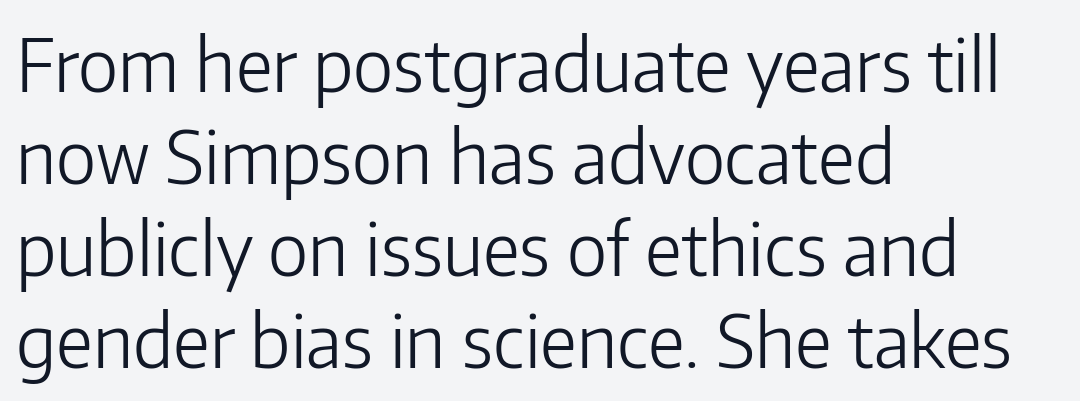
Bold? No — there's no thickening of the strokes. If you drew a line through each stem, it would be perfectly vertical. Serif or sans? Sans — the stroke terminals are bare. Descenders hang freely into open space. Compared with typical body copy, the letter spacing here is the same.
